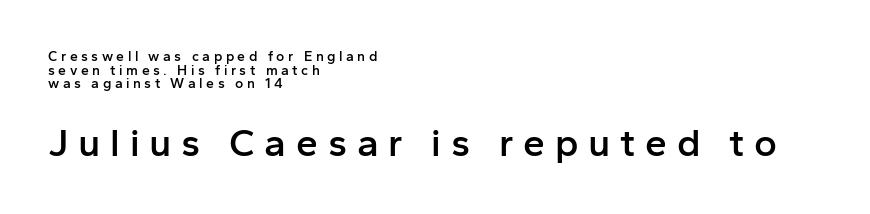
Underline: absent. The lettering holds an erect, upright posture throughout. Successive baselines arrive quickly, one right under another. Characters follow at a spacing far wider than the type designer built in.
